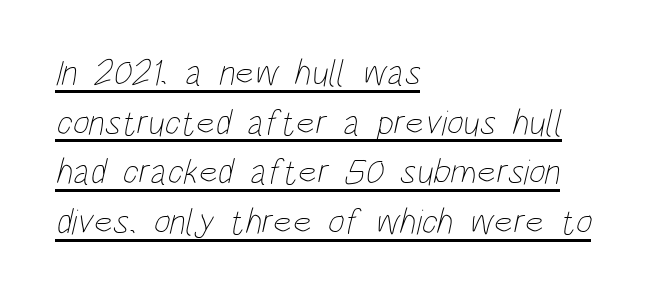
The face used here is proportionally spaced, like ordinary book or web type. The letterforms sit shoulder to shoulder at normal distance. Compared with undecorated copy, this sample adds a rule below the words. The block of text has a typical density, with ordinary space between rows. Vertical stems look standard width or narrower in stroke.
